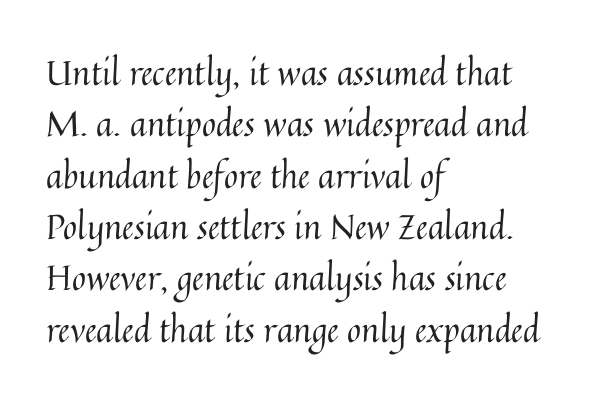
{"bold": "no", "weight": "regular", "width": "normal", "stroke_contrast": "medium", "x_height": "medium", "monospaced": "no", "underline": "no", "align": "left", "line_spacing": "normal", "line_spacing_ratio": 1.51, "letter_spacing": "normal", "letter_spacing_em": 0.0, "glyph_px": 34}
